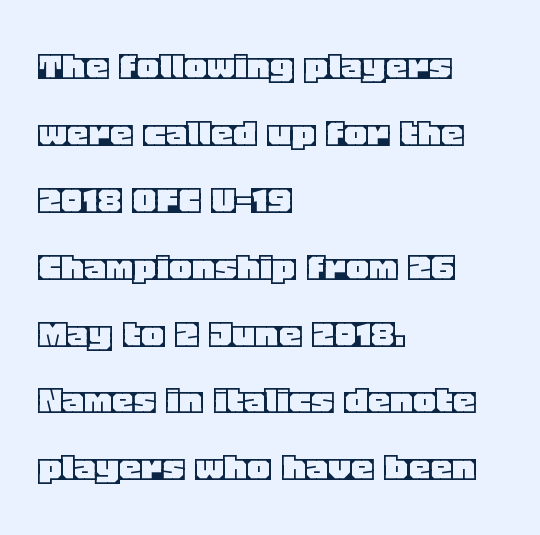
Q: Is the text italic (slanted)? A: No, it is upright.
Q: Is the text underlined? A: No.
Q: How is the paragraph aligned? A: Left-aligned.
Q: Is the spacing between letters normal or unusually wide? A: Normal.
Q: Is the spacing between lines tight, normal or loose? A: Normal.
Q: Width (condensed, normal, or wide)? A: Normal.
Q: x-height? A: Large.
Q: Monospaced? A: No.
